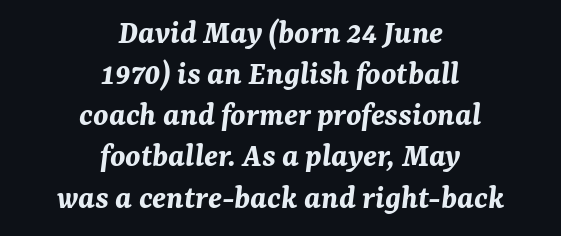
The image shows 34 px bold type, italic (leaning right); set centered, line spacing 1.21x, normal letter spacing, not underlined; medium stroke contrast and a medium x-height.
